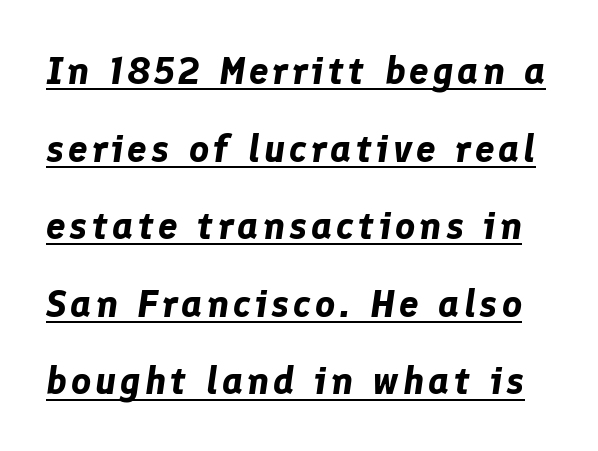
The image shows 39 px bold type, italic (leaning right); set loose line spacing (1.99x), underlined; low stroke contrast and a medium x-height.
